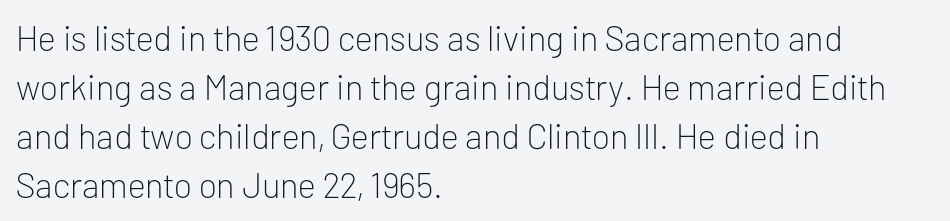
Plain, unruled lines of type. Weight class: somewhere from thin through regular. A typesetter would call this leading conventional body-copy spacing. The rendering shows plain stroke endings on the letterforms — a sans-serif design.
